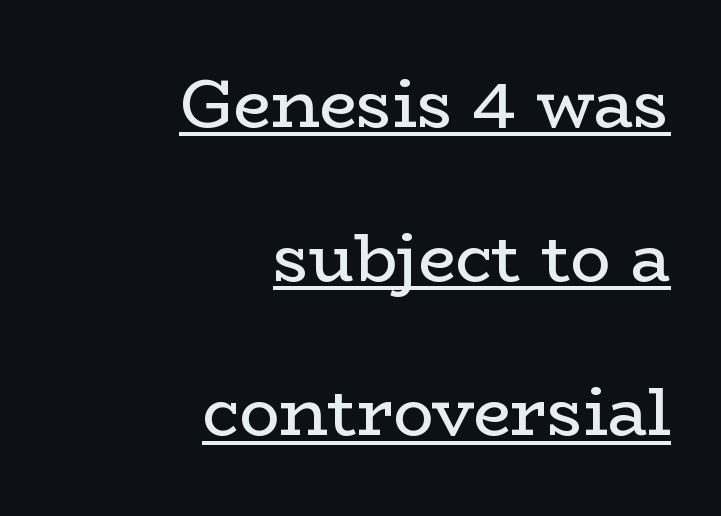
The image shows 67 px regular-weight, wide serif type, upright; set right-aligned, loose line spacing (2.3x), normal letter spacing, underlined; low stroke contrast and a medium x-height.
